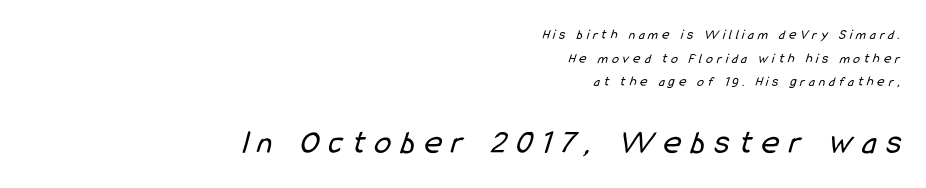
Each new line begins a customary step beneath the previous one. Words float on clear page, feet unadorned. Note: smaller setting up top, larger setting below. What stands out about the letter spacing? Its width — letters are far apart.
